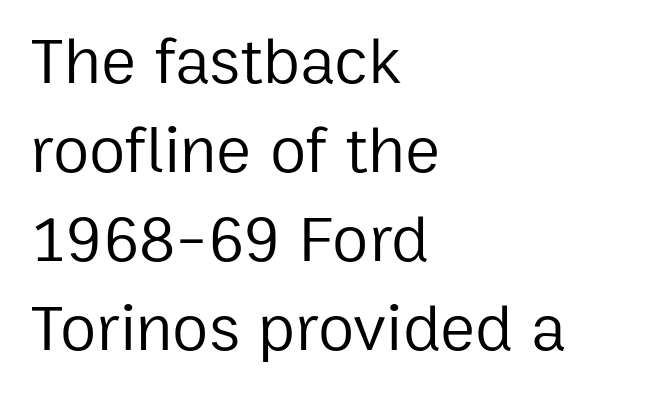
Q: Is the text bold? A: No.
Q: Is the text italic (slanted)? A: No, it is upright.
Q: Is the typeface a serif or a sans-serif typeface? A: Sans-serif.
Q: Is the text underlined? A: No.
Q: How is the paragraph aligned? A: Left-aligned.
Q: Is the spacing between letters normal or unusually wide? A: Normal.
Q: Is the spacing between lines tight, normal or loose? A: Normal.
Q: Width (condensed, normal, or wide)? A: Normal.
Q: Stroke contrast? A: Low.
Q: x-height? A: Medium.
Q: Monospaced? A: No.
